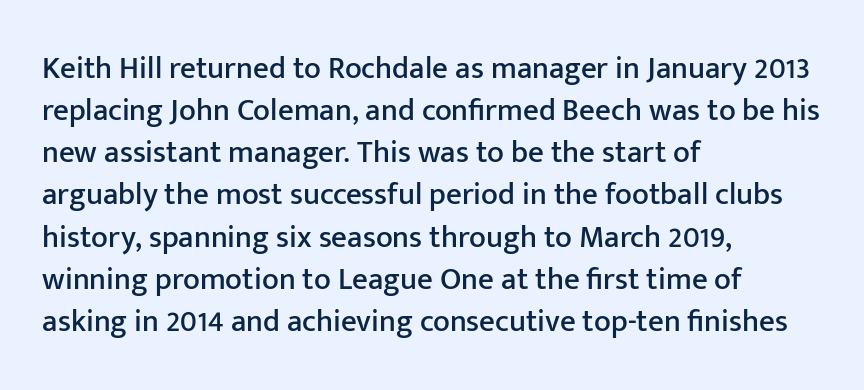
{"serif": "no", "italic": "no", "width": "normal", "stroke_contrast": "low", "x_height": "medium", "monospaced": "no", "underline": "no", "align": "left", "line_spacing": "normal", "line_spacing_ratio": 1.36, "letter_spacing": "normal", "letter_spacing_em": 0.0, "glyph_px": 31}
